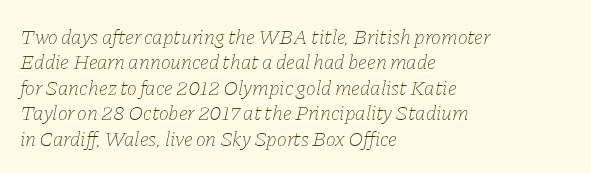
Q: Is the text bold? A: No.
Q: Is the text italic (slanted)? A: Yes, it leans right by about 11 degrees.
Q: Is the text underlined? A: No.
Q: How is the paragraph aligned? A: Left-aligned.
Q: Is the spacing between letters normal or unusually wide? A: Normal.
